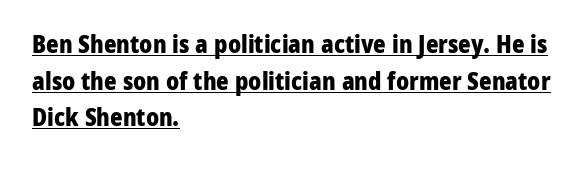
Every character sits straight up, as roman type does. Each line of the rendering has a horizontal stroke beneath the glyphs. Students, note that the glyphs here touch the page at normal intervals. Normally led — the rows are evenly, conventionally spaced. Reading down the block, your eye returns to a fixed left position each line.
